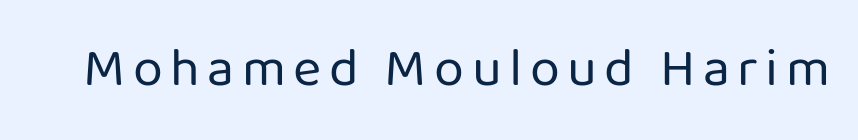
Q: Is the text bold? A: No.
Q: Is the text italic (slanted)? A: No, it is upright.
Q: Is the typeface a serif or a sans-serif typeface? A: Sans-serif.
Q: Is the text underlined? A: No.
Q: Width (condensed, normal, or wide)? A: Normal.
Q: Stroke contrast? A: Low.
Q: x-height? A: Medium.
Q: Monospaced? A: No.
